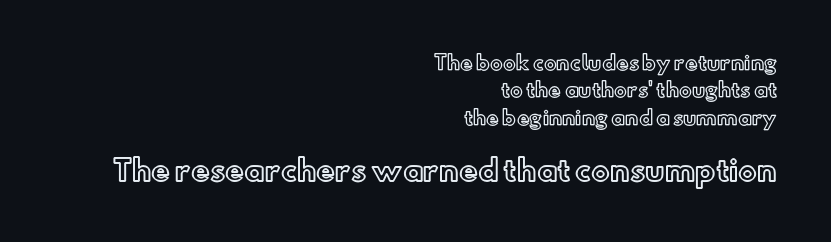
Unlike italic type, these characters show no tilt at all. Nothing unusual about the tracking: characters are spaced as the font intends. In this sample the second text group is rendered at the bigger scale. A student would call this right alignment; a typographer would say flush right, rag left.
